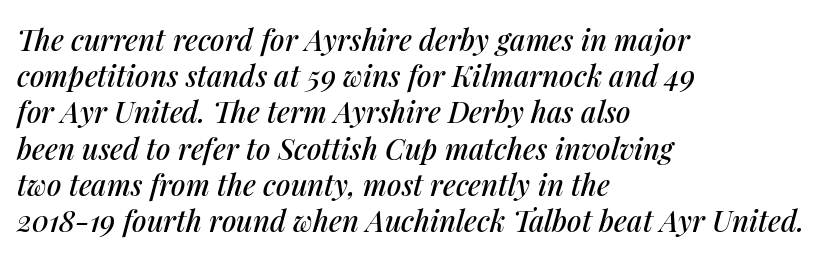
Caption: standard tracking, unaltered. Think of a printed novel: that variable character pitch is what you see here. Beneath every word, the page is bare. The leading is moderate, giving the passage an even texture. You can tell it's italic because the verticals aren't actually vertical.
